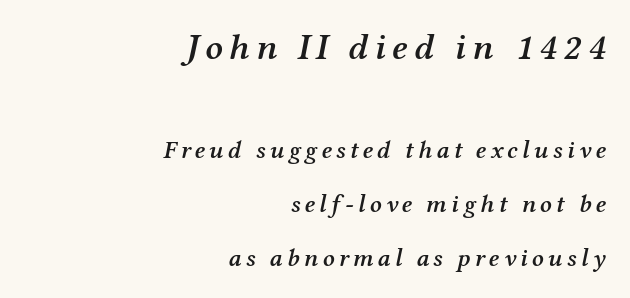
Q: Is the text bold? A: Semi-bold.
Q: Is the text italic (slanted)? A: Yes, it leans right by about 12 degrees.
Q: Is the typeface a serif or a sans-serif typeface? A: Serif.
Q: Is the text underlined? A: No.
Q: How is the paragraph aligned? A: Right-aligned.
Q: Is the spacing between lines tight, normal or loose? A: Loose.
Q: Which block of text is set in a larger size, the first (top) or the second (bottom)? A: The first (top) one.
Q: Width (condensed, normal, or wide)? A: Normal.
Q: Stroke contrast? A: Medium.
Q: x-height? A: Medium.
Q: Monospaced? A: No.
